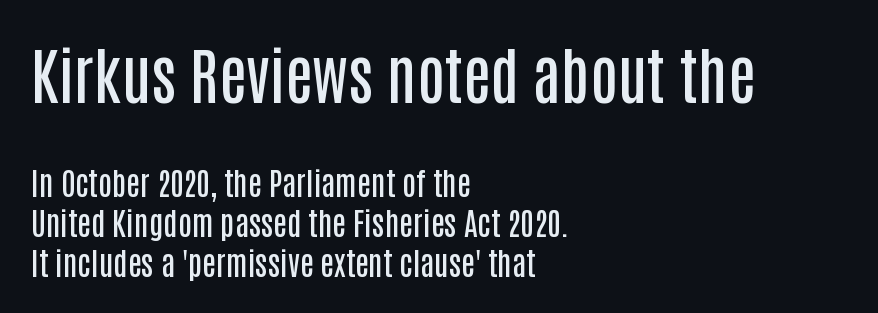
The image shows 62 px semibold, condensed sans-serif type, upright; set left-aligned, normal line spacing (1.29x), normal letter spacing, not underlined; the first (top) block is 2.0x larger; low stroke contrast and a large x-height.
